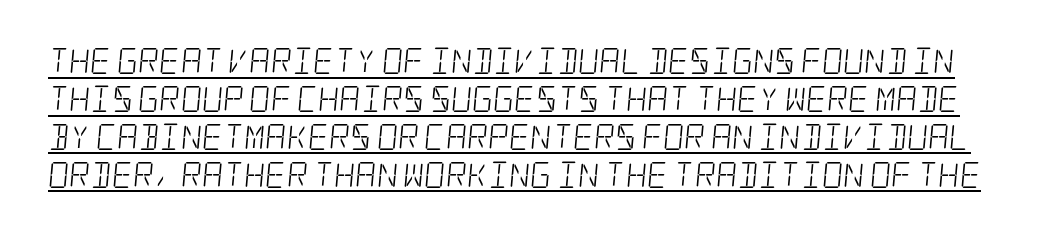
The image shows 26 px text type; set normal line spacing (1.46x), normal letter spacing, underlined.
